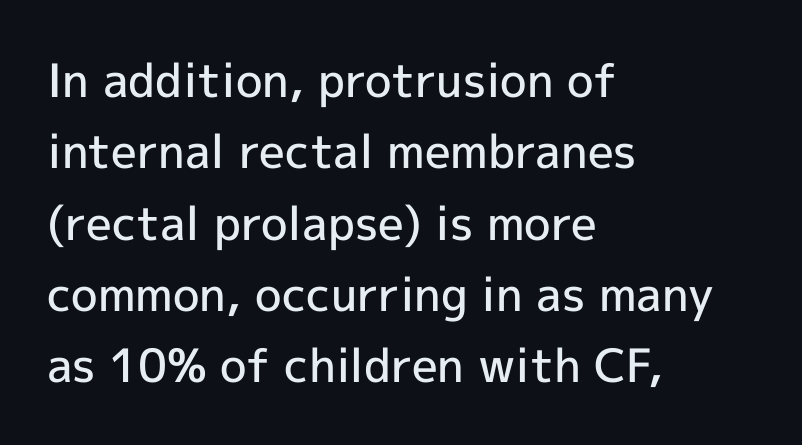
{"serif": "no", "italic": "no", "bold": "semi", "weight": "semibold", "width": "normal", "x_height": "medium", "monospaced": "no", "underline": "no", "align": "left", "line_spacing": "normal", "line_spacing_ratio": 1.55, "letter_spacing": "normal", "letter_spacing_em": 0.0, "glyph_px": 46}
